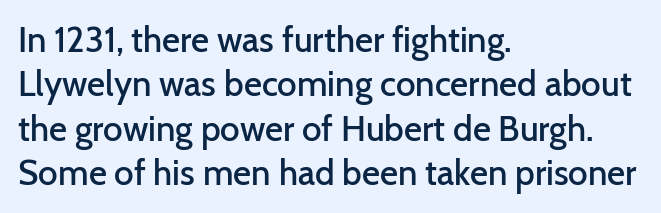
In CSS terms this would be text-align: left. The passage shown is semibold, sitting just below true bold. The typeface chosen for these lines omits serifs. Glance below the letters and you will spot only blank space.
